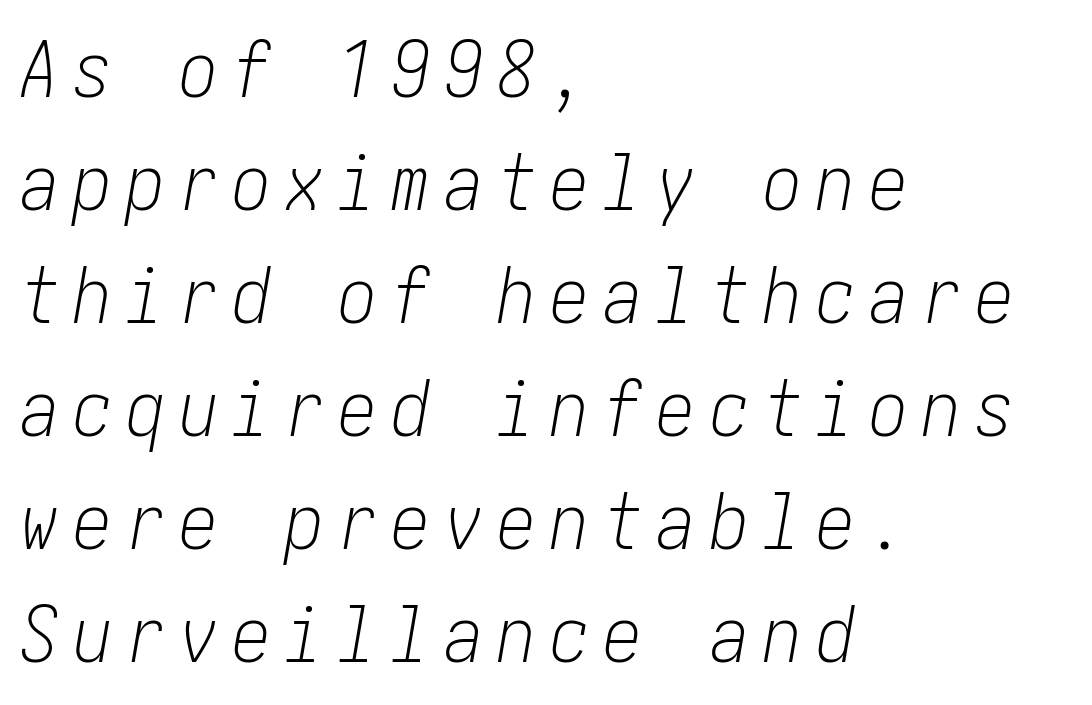
Compared with ordinary roman type, these characters are visibly tilted. The glyphs are unaccompanied by any horizontal stroke below them. The letters look calm and open, with moderate or lighter stems. Typeset ragged right — the left edge is the straight one.
